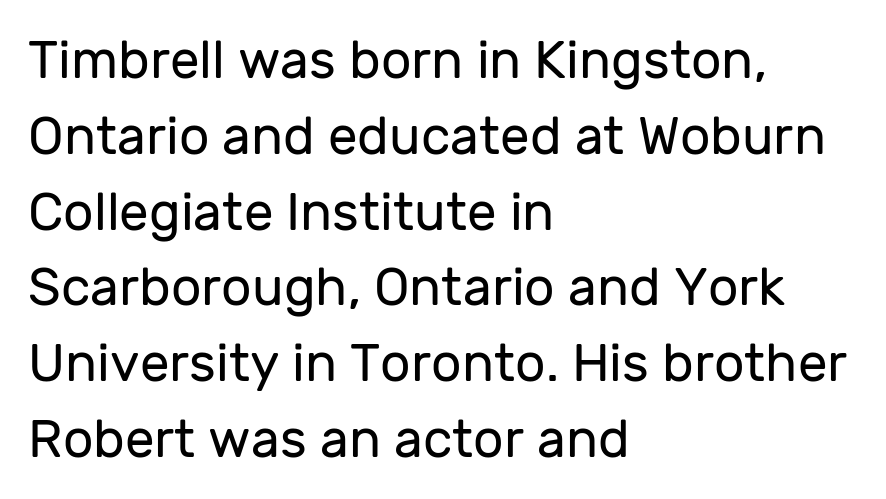
Q: Is the text bold? A: No.
Q: Is the text italic (slanted)? A: No, it is upright.
Q: Is the typeface a serif or a sans-serif typeface? A: Sans-serif.
Q: Is the text underlined? A: No.
Q: How is the paragraph aligned? A: Left-aligned.
Q: Is the spacing between letters normal or unusually wide? A: Normal.
Q: Is the spacing between lines tight, normal or loose? A: Normal.
Q: Width (condensed, normal, or wide)? A: Normal.
Q: Stroke contrast? A: Low.
Q: x-height? A: Medium.
Q: Monospaced? A: No.
